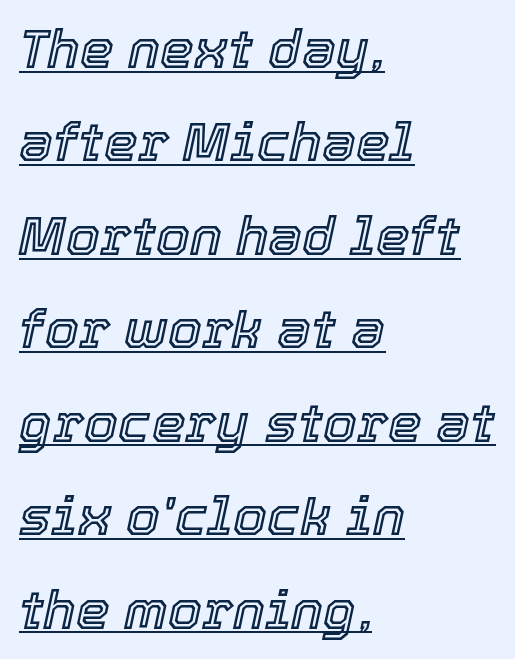
The rendering uses natural spacing where letterforms have individual widths. The horizontal fit of the characters is conventional and even. Typeset ragged right — the left edge is the straight one. Each line of the rendering has a horizontal stroke beneath the glyphs. The face used here has a pronounced slope to its letters.
